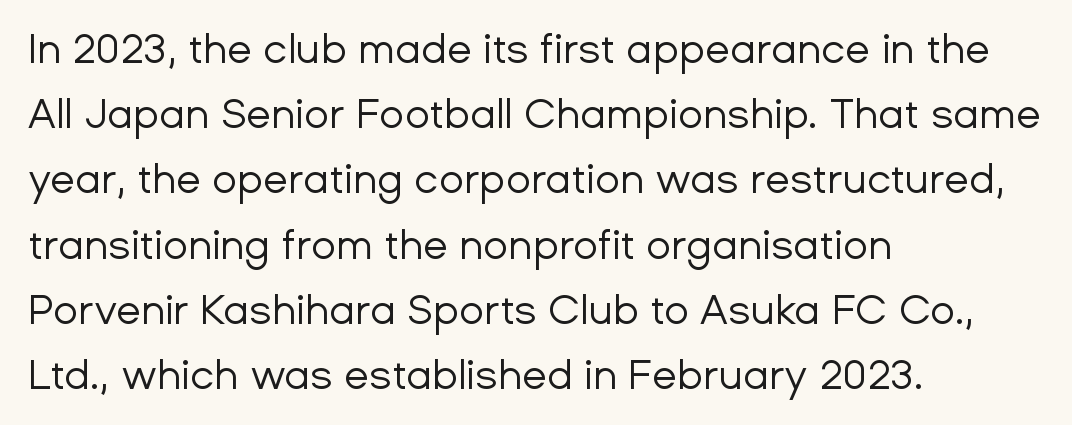
Q: Is the text bold? A: No.
Q: Is the text italic (slanted)? A: No, it is upright.
Q: Is the typeface a serif or a sans-serif typeface? A: Sans-serif.
Q: Is the text underlined? A: No.
Q: How is the paragraph aligned? A: Left-aligned.
Q: Is the spacing between letters normal or unusually wide? A: Normal.
Q: Is the spacing between lines tight, normal or loose? A: Normal.
Q: Width (condensed, normal, or wide)? A: Normal.
Q: Stroke contrast? A: Low.
Q: x-height? A: Medium.
Q: Monospaced? A: No.
